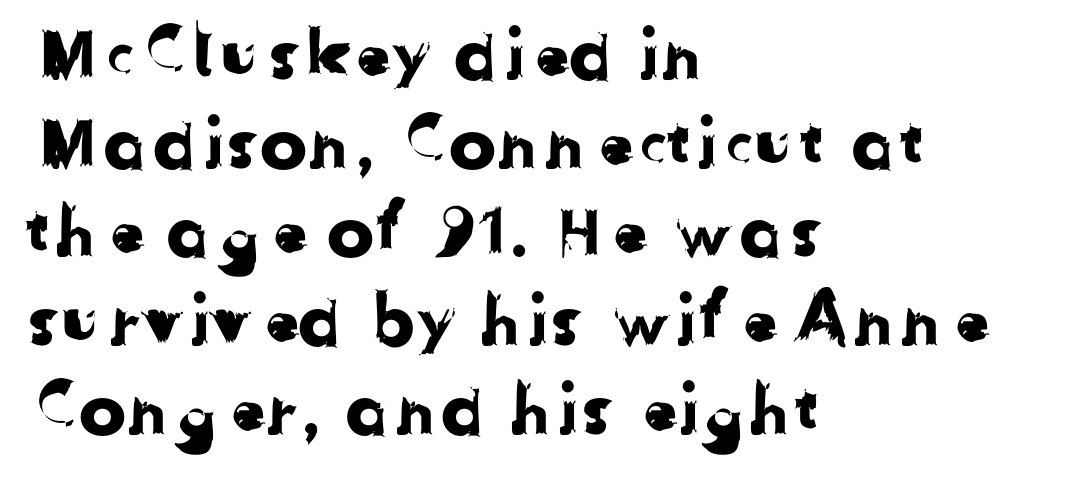
Underline: absent. Every row of glyphs begins at an identical x-position on the left. Whoever set this chose a conventional vertical rhythm. Serifs: no, the terminals of the letterforms are clean. Each word holds together tightly as a unit, with standard inter-letter gaps.
